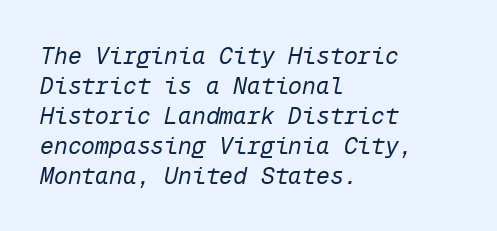
The image shows 23 px text type, italic (leaning right); set left-aligned, normal line spacing (1.3x), normal letter spacing, not underlined.
